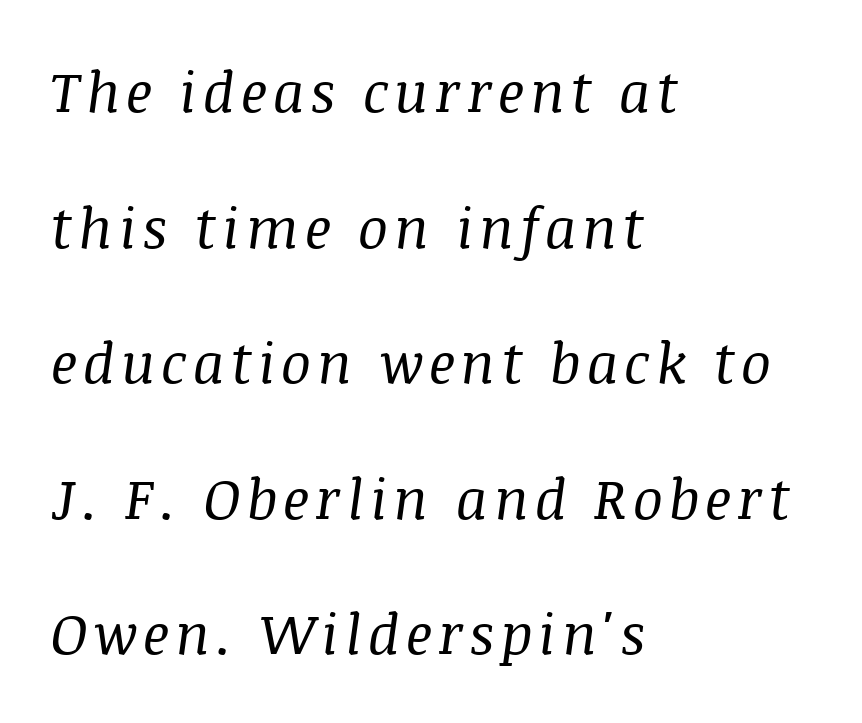
Stroke mass is kept to a normal reading level or below. The space between consecutive lines is lavish. Which margin do the lines hug? The left one — the right edge is uneven. Look at the bottom of the vertical strokes: they flare into serifs here. There's an unmistakable incline to the writing here. The glyphs are unaccompanied by any horizontal stroke below them.
